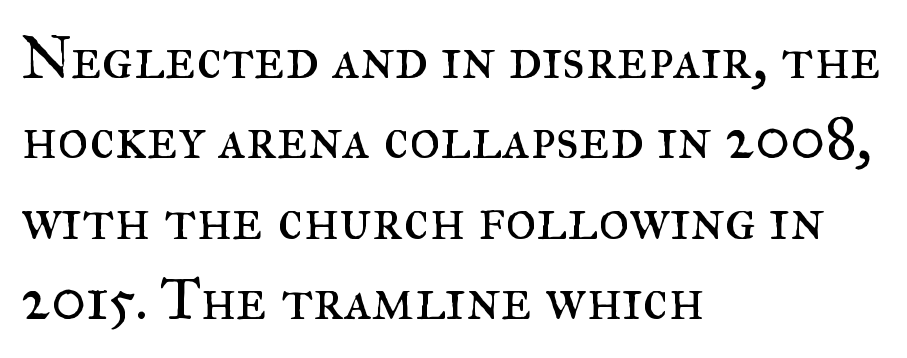
The image shows 60 px regular-weight serif type, upright; set left-aligned, normal line spacing (1.34x), normal letter spacing, not underlined; medium stroke contrast and a small x-height.
